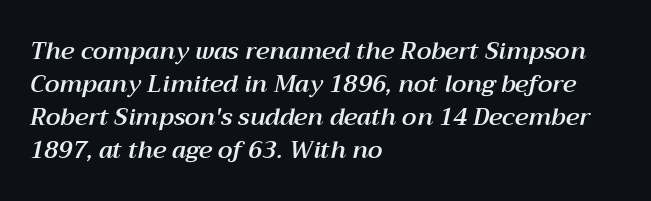
The passage shown leans; its letterforms are oblique. This sample is left-justified, so line endings fall wherever the words run out. Characters follow at the spacing the type designer built in. This block has exactly the height ordinary leading produces.
